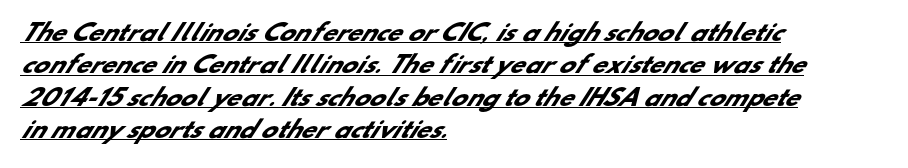
Q: Is the text bold? A: Yes.
Q: Is the text underlined? A: Yes.
Q: How is the paragraph aligned? A: Left-aligned.
Q: Is the spacing between letters normal or unusually wide? A: Normal.
Q: Is the spacing between lines tight, normal or loose? A: Normal.
